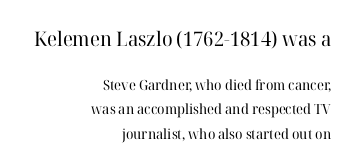
{"italic": "no", "bold": "no", "underline": "no", "align": "right", "line_spacing_ratio": 1.74, "letter_spacing": "normal", "letter_spacing_em": 0.0, "larger_block": "first", "size_ratio": 1.43, "glyph_px": 20}
